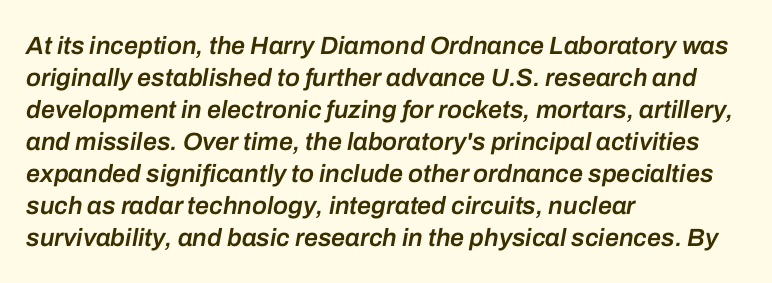
The image shows 25 px text type, italic (leaning right); set left-aligned, normal line spacing (1.28x), normal letter spacing, not underlined.
